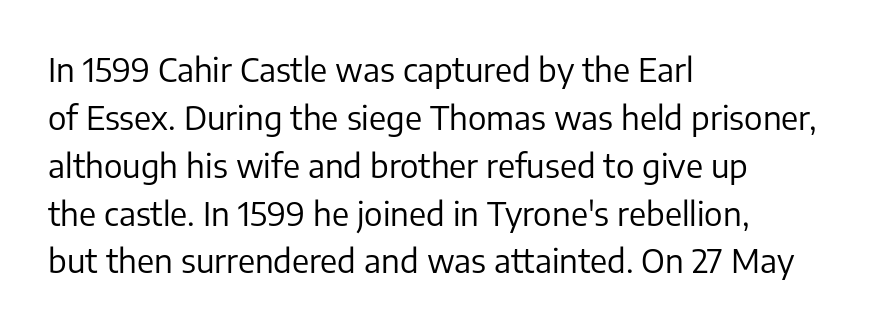
Q: Is the text bold? A: No.
Q: Is the text italic (slanted)? A: No, it is upright.
Q: Is the typeface a serif or a sans-serif typeface? A: Sans-serif.
Q: Is the text underlined? A: No.
Q: How is the paragraph aligned? A: Left-aligned.
Q: Is the spacing between letters normal or unusually wide? A: Normal.
Q: Is the spacing between lines tight, normal or loose? A: Normal.
Q: Width (condensed, normal, or wide)? A: Normal.
Q: Stroke contrast? A: Low.
Q: x-height? A: Medium.
Q: Monospaced? A: No.
